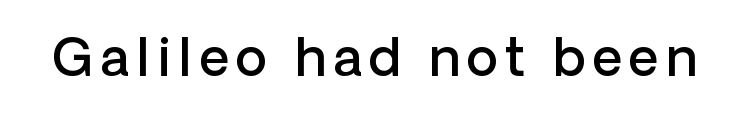
Rendered with straight, roman letterforms. Stroke thickness is moderately raised; the sample reads as semibold. Here the designer chose a conventional face with non-uniform glyph widths. The glyphs are unaccompanied by any horizontal stroke below them.
